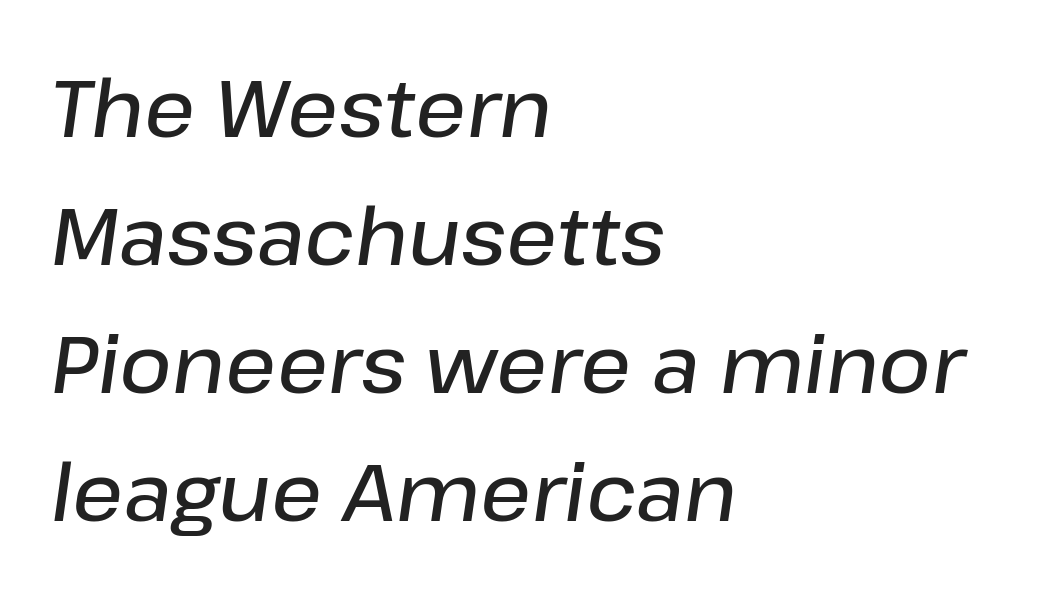
The image shows 80 px semibold type, italic (leaning right); set left-aligned, normal line spacing (1.6x), normal letter spacing, not underlined; low stroke contrast and a medium x-height.
